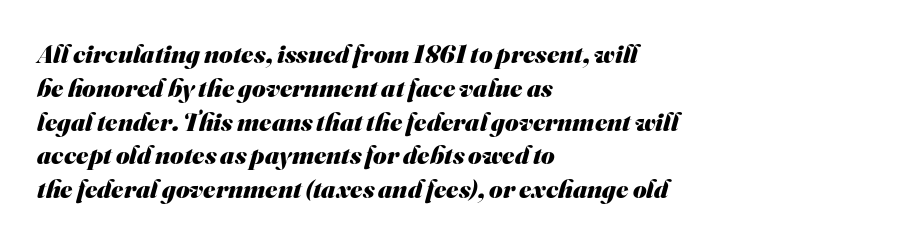
The image shows 26 px bold type; set left-aligned, normal line spacing (1.3x), normal letter spacing, not underlined.
